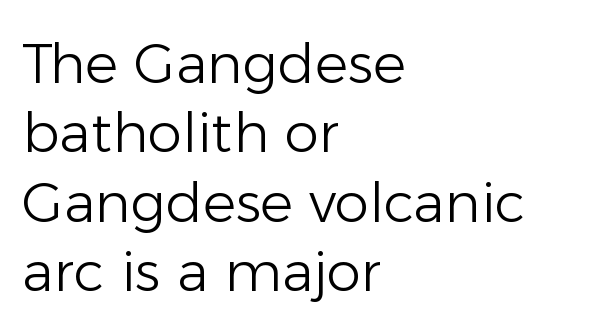
Q: Is the text bold? A: No.
Q: Is the text italic (slanted)? A: No, it is upright.
Q: Is the typeface a serif or a sans-serif typeface? A: Sans-serif.
Q: Is the text underlined? A: No.
Q: How is the paragraph aligned? A: Left-aligned.
Q: Is the spacing between letters normal or unusually wide? A: Normal.
Q: Is the spacing between lines tight, normal or loose? A: Normal.
Q: Width (condensed, normal, or wide)? A: Normal.
Q: Stroke contrast? A: Low.
Q: x-height? A: Medium.
Q: Monospaced? A: No.
